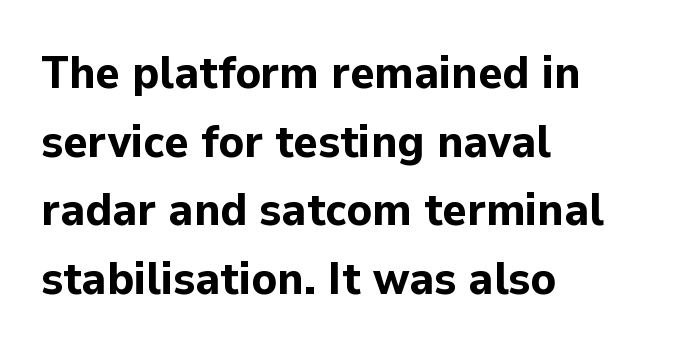
Rendered with straight, roman letterforms. Descenders hang freely into open space. Whoever set this chose a conventional vertical rhythm. On the weight axis this lands at bold, roughly 700. The text block is weighted toward the left margin, trailing off unevenly rightward. Varying glyph widths throughout — classic text-font behaviour.
